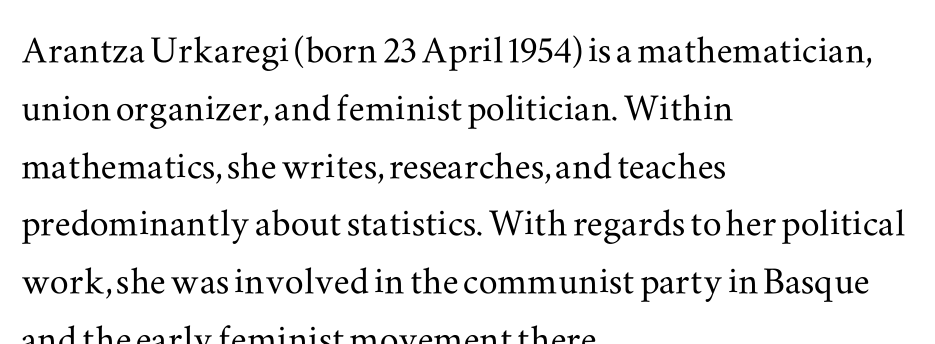
The specimen omits any rule beneath the text block's lines. Each word holds together tightly as a unit, with standard inter-letter gaps. It's the straight-up-and-down kind of type. In terms of letterform style, serifs are clearly present. Spacing verdict: proportional, widths tailored to each character.
